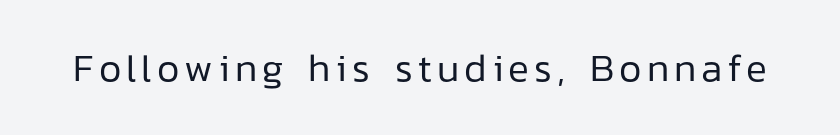
The image shows 39 px regular-weight sans-serif type, upright; set not underlined; low stroke contrast and a medium x-height.
